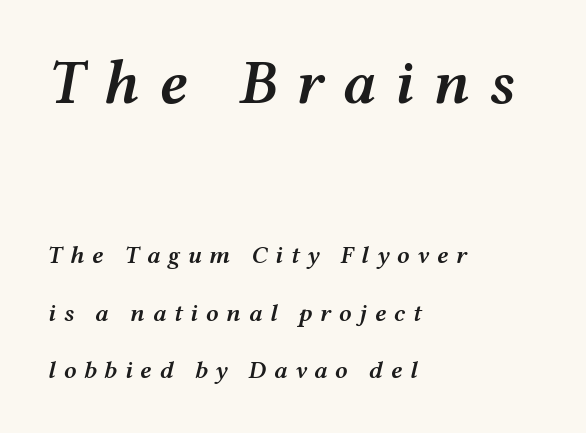
The image shows 62 px semibold, wide type, italic (leaning right); set left-aligned, loose line spacing (2.31x), unusually wide letter spacing (+0.3 em), not underlined; the first (top) block is 2.48x larger; medium stroke contrast and a medium x-height.
